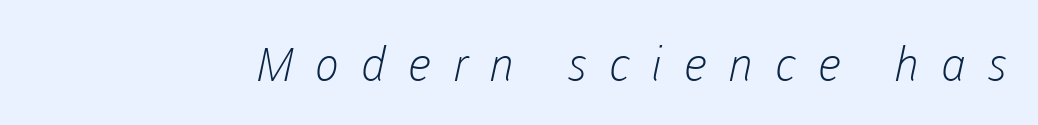
Q: Is the text bold? A: No.
Q: Is the typeface a serif or a sans-serif typeface? A: Sans-serif.
Q: Is the text underlined? A: No.
Q: Is the spacing between letters normal or unusually wide? A: Unusually wide.
Q: Width (condensed, normal, or wide)? A: Normal.
Q: Stroke contrast? A: Low.
Q: x-height? A: Medium.
Q: Monospaced? A: No.
